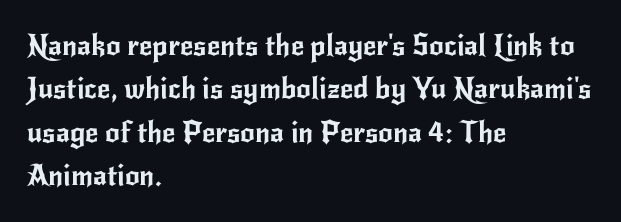
Q: Is the text italic (slanted)? A: No, it is upright.
Q: Is the typeface a serif or a sans-serif typeface? A: Sans-serif.
Q: Is the text underlined? A: No.
Q: How is the paragraph aligned? A: Left-aligned.
Q: Is the spacing between letters normal or unusually wide? A: Normal.
Q: Is the spacing between lines tight, normal or loose? A: Normal.
Q: Width (condensed, normal, or wide)? A: Normal.
Q: Stroke contrast? A: Low.
Q: x-height? A: Small.
Q: Monospaced? A: No.
